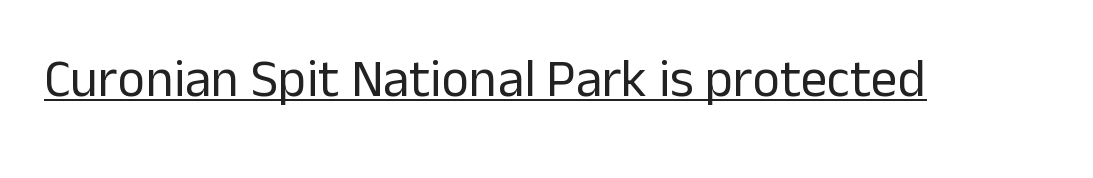
The font family rendered here belongs to the sans-serif group. The passage shown is not bold in any degree. The rendered words wear a rule along their underside. Here the glyphs are tracked normally, forming tight word shapes. Tall strokes in this sample are plumb rather than angled.
